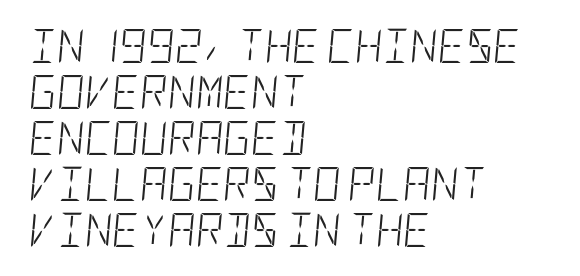
{"italic": "yes", "lean": "right", "slant_degrees": 5, "bold": "no", "weight": "light", "width": "condensed", "stroke_contrast": "low", "x_height": "large", "underline": "no", "align": "left", "line_spacing": "normal", "line_spacing_ratio": 1.35, "letter_spacing": "normal", "letter_spacing_em": 0.0, "glyph_px": 34}
